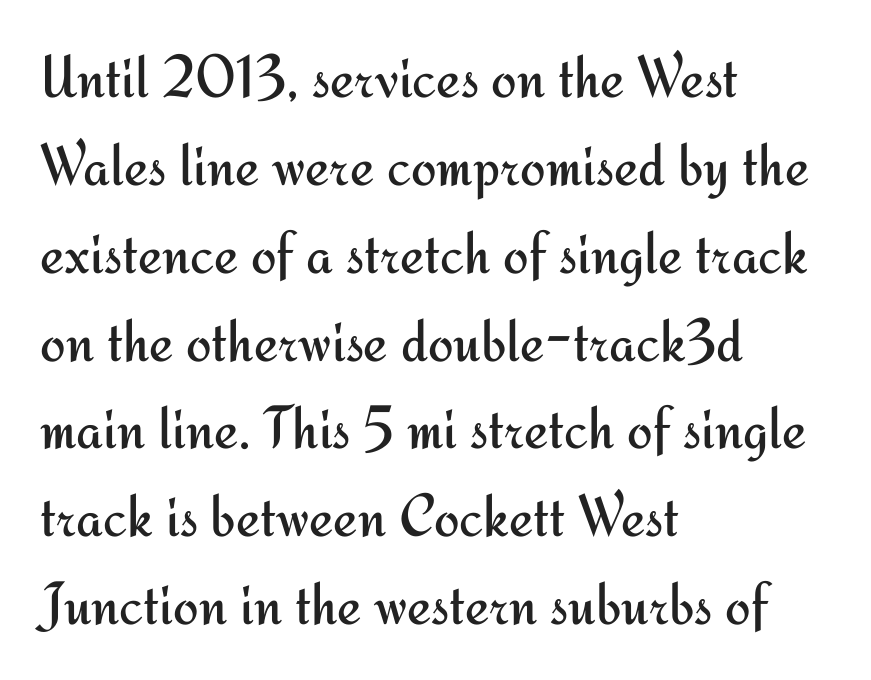
Q: Is the text bold? A: No.
Q: Is the text italic (slanted)? A: No, it is upright.
Q: Is the typeface a serif or a sans-serif typeface? A: Sans-serif.
Q: Is the text underlined? A: No.
Q: How is the paragraph aligned? A: Left-aligned.
Q: Is the spacing between letters normal or unusually wide? A: Normal.
Q: Is the spacing between lines tight, normal or loose? A: Normal.
Q: Width (condensed, normal, or wide)? A: Normal.
Q: Stroke contrast? A: Medium.
Q: x-height? A: Small.
Q: Monospaced? A: No.
